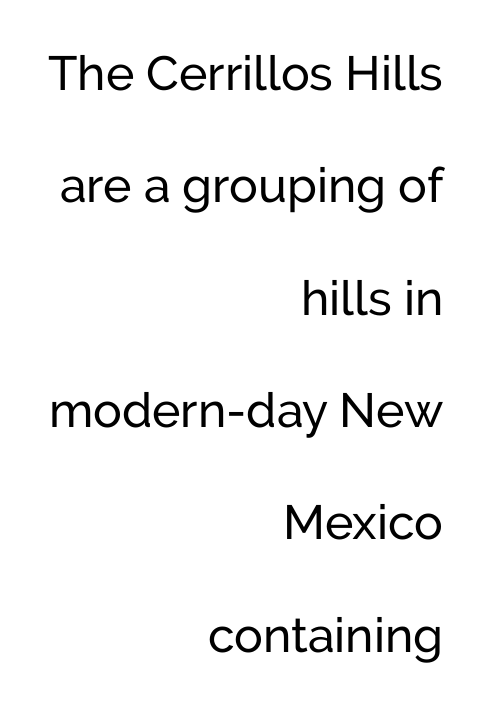
The image shows 48 px sans-serif type, upright; set right-aligned, loose line spacing (2.34x), normal letter spacing, not underlined; low stroke contrast and a medium x-height.
